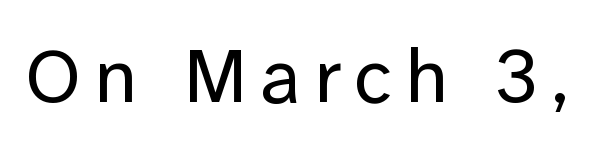
Q: Is the text bold? A: No.
Q: Is the text italic (slanted)? A: No, it is upright.
Q: Is the typeface a serif or a sans-serif typeface? A: Sans-serif.
Q: Is the text underlined? A: No.
Q: Width (condensed, normal, or wide)? A: Normal.
Q: Stroke contrast? A: Low.
Q: x-height? A: Medium.
Q: Monospaced? A: No.
